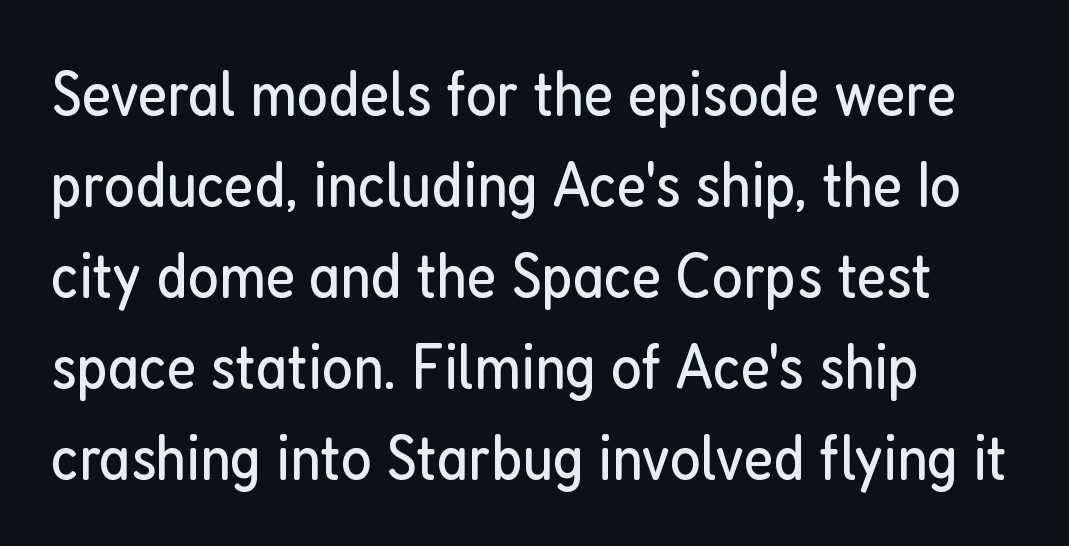
{"serif": "no", "italic": "no", "bold": "no", "weight": "regular", "width": "condensed", "stroke_contrast": "low", "x_height": "medium", "monospaced": "no", "underline": "no", "align": "left", "line_spacing": "normal", "line_spacing_ratio": 1.4, "letter_spacing": "normal", "letter_spacing_em": 0.0, "glyph_px": 65}
